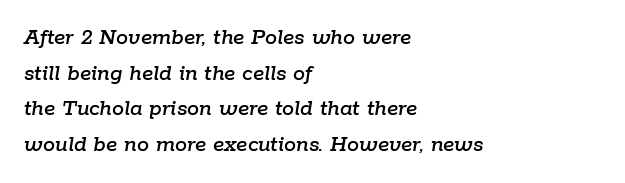
The image shows 24 px text type, italic (leaning right); set left-aligned, normal line spacing (1.48x), normal letter spacing, not underlined.
